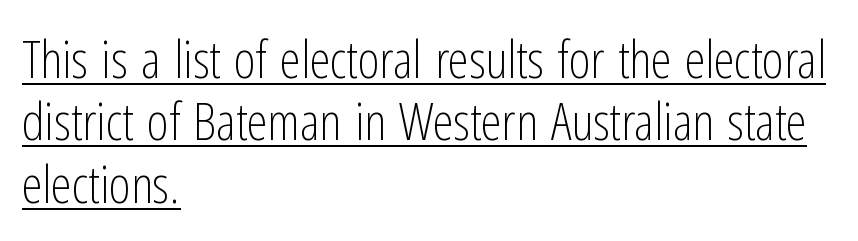
Caption: standard tracking, unaltered. You could not count columns in this text — the font is proportionally spaced. Characters remain perfectly vertical along every line. Caption: multi-line text, flush left, ragged right. In terms of letterform style, serifs are entirely absent. Each line of the rendering has a horizontal stroke beneath the glyphs.
